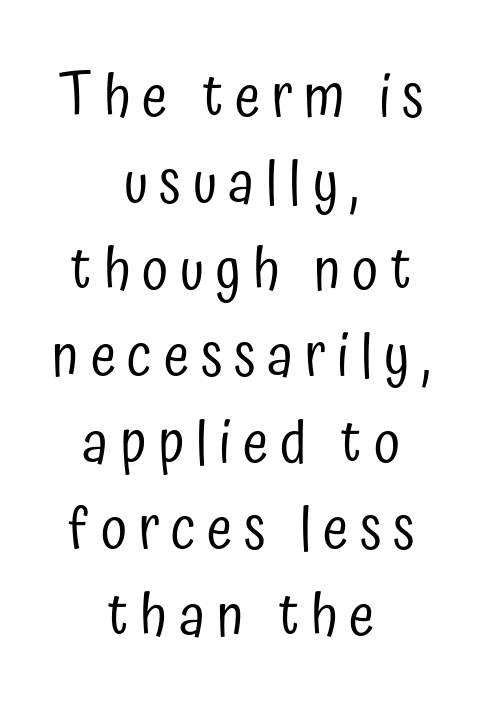
Q: Is the text bold? A: No.
Q: Is the text italic (slanted)? A: No, it is upright.
Q: Is the typeface a serif or a sans-serif typeface? A: Sans-serif.
Q: Is the text underlined? A: No.
Q: How is the paragraph aligned? A: Centered.
Q: Is the spacing between letters normal or unusually wide? A: Unusually wide.
Q: Is the spacing between lines tight, normal or loose? A: Normal.
Q: Width (condensed, normal, or wide)? A: Condensed.
Q: Stroke contrast? A: Low.
Q: x-height? A: Medium.
Q: Monospaced? A: No.
